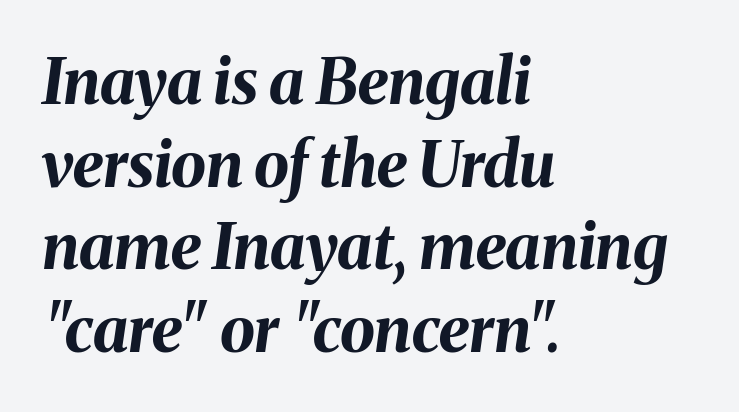
The image shows 63 px bold type, italic (leaning right); set left-aligned, normal line spacing (1.31x), normal letter spacing, not underlined; medium stroke contrast and a medium x-height.
